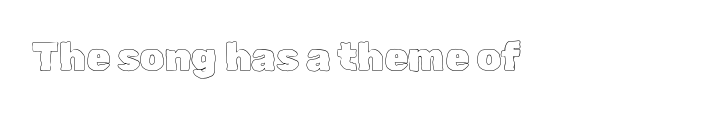
The image shows 39 px text type, upright; set normal letter spacing, not underlined; a medium x-height.
